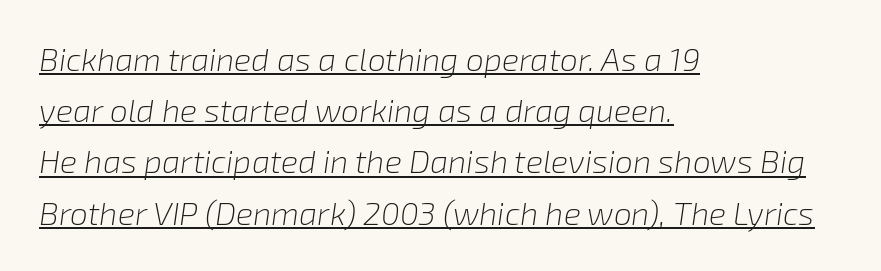
The image shows 32 px light type, italic (leaning right); set left-aligned, normal line spacing (1.6x), normal letter spacing, underlined; low stroke contrast and a medium x-height.
